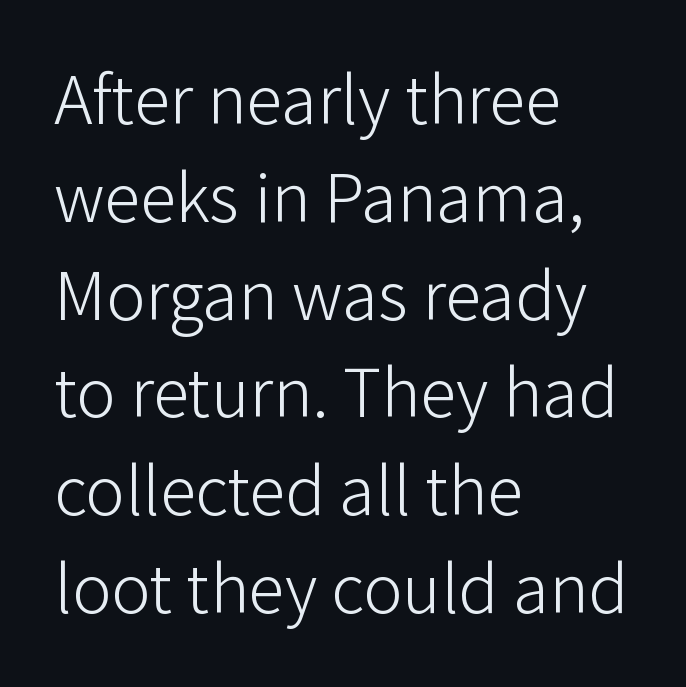
Q: Is the text bold? A: No.
Q: Is the text italic (slanted)? A: No, it is upright.
Q: Is the typeface a serif or a sans-serif typeface? A: Sans-serif.
Q: Is the text underlined? A: No.
Q: How is the paragraph aligned? A: Left-aligned.
Q: Is the spacing between letters normal or unusually wide? A: Normal.
Q: Is the spacing between lines tight, normal or loose? A: Normal.
Q: Width (condensed, normal, or wide)? A: Normal.
Q: Stroke contrast? A: Low.
Q: x-height? A: Medium.
Q: Monospaced? A: No.
